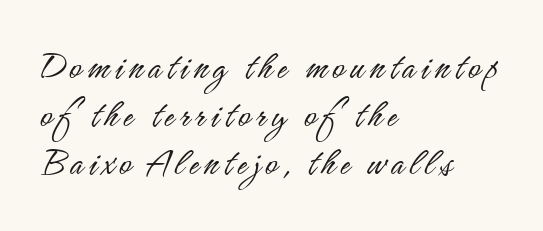
Layout note: lines flush left. The font is comparable to plain body text, perhaps lighter. Plain, unruled lines of type.
